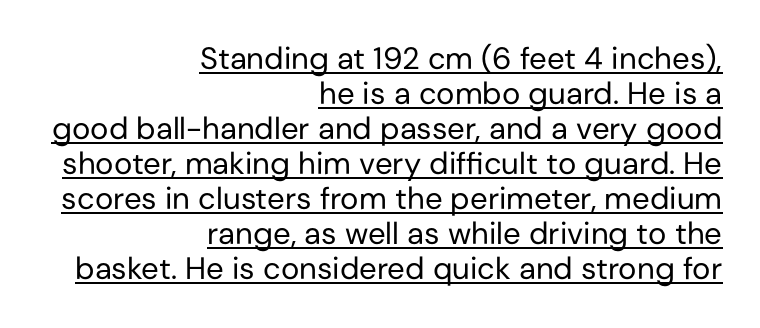
Q: Is the text bold? A: No.
Q: Is the text italic (slanted)? A: No, it is upright.
Q: Is the typeface a serif or a sans-serif typeface? A: Sans-serif.
Q: Is the text underlined? A: Yes.
Q: How is the paragraph aligned? A: Right-aligned.
Q: Is the spacing between letters normal or unusually wide? A: Normal.
Q: Is the spacing between lines tight, normal or loose? A: Tight.
Q: Width (condensed, normal, or wide)? A: Normal.
Q: Stroke contrast? A: Low.
Q: x-height? A: Medium.
Q: Monospaced? A: No.
